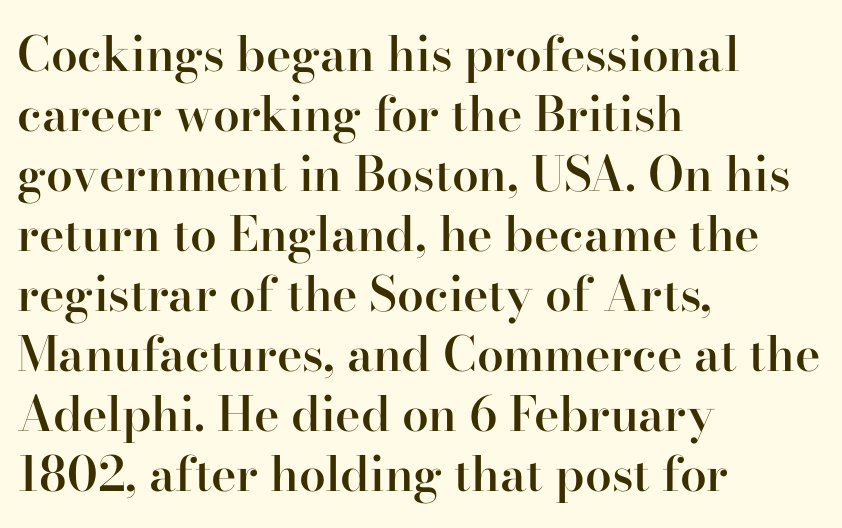
Q: Is the text bold? A: Semi-bold.
Q: Is the text italic (slanted)? A: No, it is upright.
Q: Is the typeface a serif or a sans-serif typeface? A: Serif.
Q: Is the text underlined? A: No.
Q: How is the paragraph aligned? A: Left-aligned.
Q: Is the spacing between letters normal or unusually wide? A: Normal.
Q: Is the spacing between lines tight, normal or loose? A: Normal.
Q: Width (condensed, normal, or wide)? A: Normal.
Q: Stroke contrast? A: High.
Q: x-height? A: Small.
Q: Monospaced? A: No.
